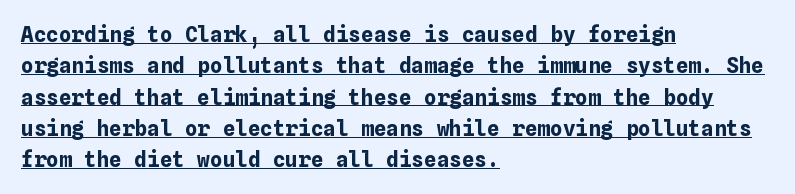
The image shows 21 px bold type, upright; set left-aligned, normal line spacing (1.49x), normal letter spacing, underlined.
